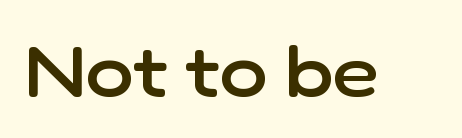
{"serif": "no", "italic": "no", "bold": "semi", "weight": "semibold", "width": "normal", "stroke_contrast": "low", "x_height": "medium", "monospaced": "no", "underline": "no", "letter_spacing": "normal", "letter_spacing_em": 0.0, "glyph_px": 72}
